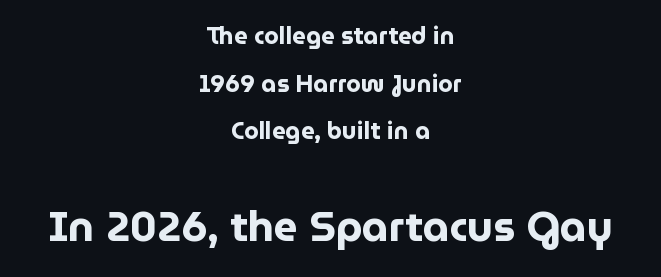
Q: Is the text bold? A: Yes.
Q: Is the text italic (slanted)? A: No, it is upright.
Q: Is the typeface a serif or a sans-serif typeface? A: Sans-serif.
Q: Is the text underlined? A: No.
Q: How is the paragraph aligned? A: Centered.
Q: Is the spacing between letters normal or unusually wide? A: Normal.
Q: Is the spacing between lines tight, normal or loose? A: Loose.
Q: Which block of text is set in a larger size, the first (top) or the second (bottom)? A: The second (bottom) one.
Q: Width (condensed, normal, or wide)? A: Normal.
Q: Stroke contrast? A: Low.
Q: x-height? A: Medium.
Q: Monospaced? A: No.
